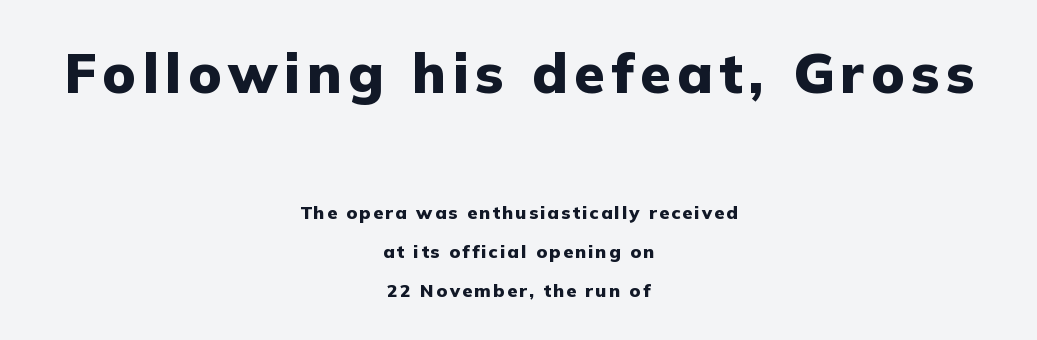
Q: Is the text bold? A: Yes.
Q: Is the text italic (slanted)? A: No, it is upright.
Q: Is the typeface a serif or a sans-serif typeface? A: Sans-serif.
Q: Is the text underlined? A: No.
Q: How is the paragraph aligned? A: Centered.
Q: Is the spacing between lines tight, normal or loose? A: Loose.
Q: Which block of text is set in a larger size, the first (top) or the second (bottom)? A: The first (top) one.
Q: Width (condensed, normal, or wide)? A: Normal.
Q: Stroke contrast? A: Low.
Q: x-height? A: Medium.
Q: Monospaced? A: No.
